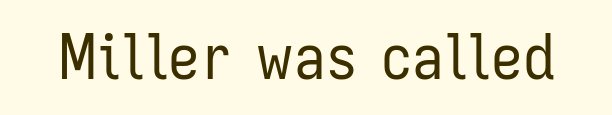
These lines are composed in type without serifs. Unlike italic type, these characters show no tilt at all. Bare-footed words on every line. The typesetting does not lean heavy: it is not bold. The rendering keeps characters at their native spacing. These lines are rendered in a variable-pitch font.
